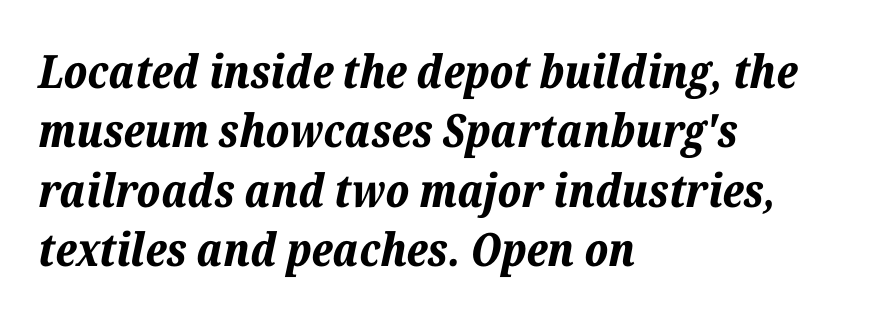
These lines stack with their left ends in a neat column. Is this a fixed-width face? No — the glyphs have proportional, varying widths. Vertical spacing — default. You'd pick this weight for a headline — it's a proper bold. This sample uses an oblique cut, with every glyph tilted off the vertical.
